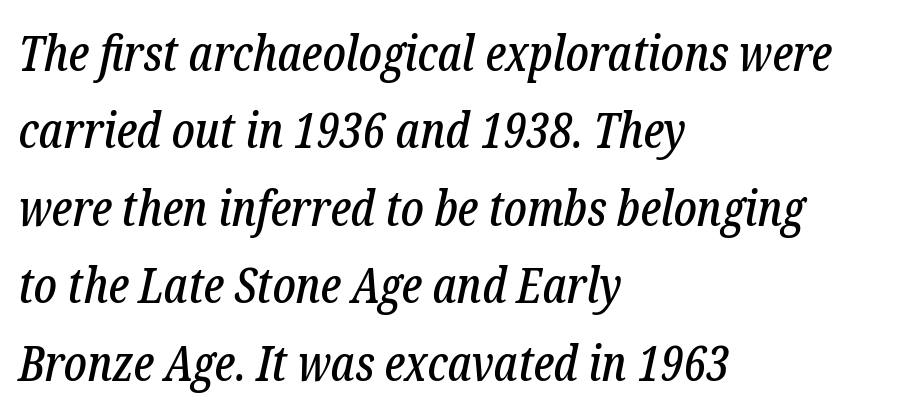
The image shows 49 px condensed serif type, italic (leaning right); set left-aligned, normal line spacing (1.58x), normal letter spacing, not underlined; low stroke contrast and a medium x-height.
